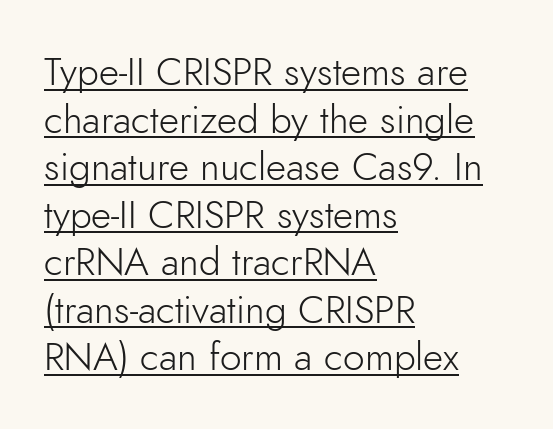
Q: Is the text bold? A: No.
Q: Is the text italic (slanted)? A: No, it is upright.
Q: Is the typeface a serif or a sans-serif typeface? A: Sans-serif.
Q: Is the text underlined? A: Yes.
Q: How is the paragraph aligned? A: Left-aligned.
Q: Is the spacing between letters normal or unusually wide? A: Normal.
Q: Width (condensed, normal, or wide)? A: Normal.
Q: Stroke contrast? A: Low.
Q: x-height? A: Small.
Q: Monospaced? A: No.
